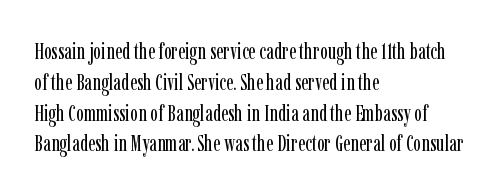
Q: Is the text bold? A: No.
Q: Is the text italic (slanted)? A: No, it is upright.
Q: Is the text underlined? A: No.
Q: How is the paragraph aligned? A: Left-aligned.
Q: Is the spacing between letters normal or unusually wide? A: Normal.
Q: Is the spacing between lines tight, normal or loose? A: Normal.
